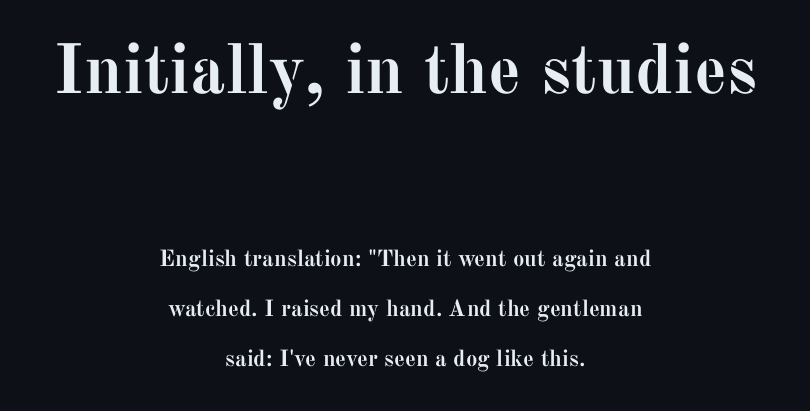
The letters in the upper block stand taller than those in the block below. Here the glyphs are tracked normally, forming tight word shapes. Letterform terminals end in serifs throughout the passage. Caption: multi-line text, centered on the measure.
